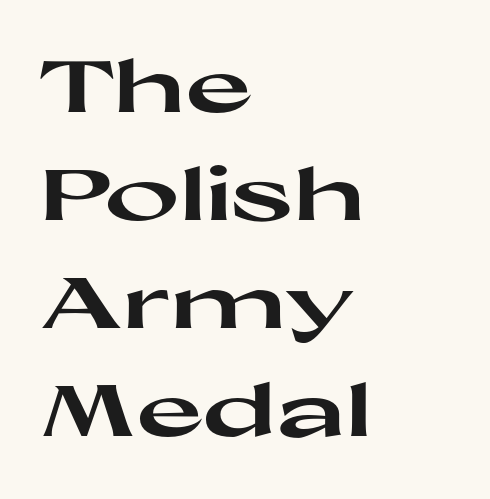
{"serif": "no", "italic": "no", "bold": "yes", "weight": "heavy", "width": "wide", "stroke_contrast": "high", "x_height": "medium", "monospaced": "no", "underline": "no", "align": "left", "line_spacing": "normal", "line_spacing_ratio": 1.5, "letter_spacing": "normal", "letter_spacing_em": 0.0, "glyph_px": 72}
